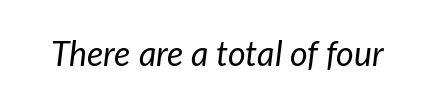
{"italic": "yes", "lean": "right", "slant_degrees": 7, "bold": "no", "weight": "regular", "width": "normal", "stroke_contrast": "low", "x_height": "medium", "monospaced": "no", "underline": "no", "letter_spacing": "normal", "letter_spacing_em": 0.0, "glyph_px": 34}
